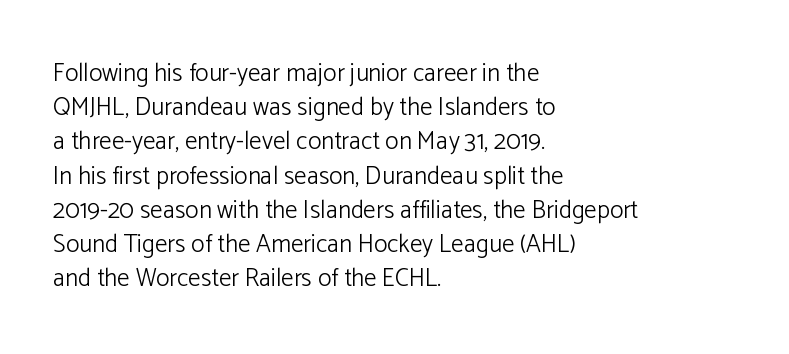
The image shows 25 px text type, upright; set left-aligned, normal line spacing (1.37x), normal letter spacing, not underlined.
